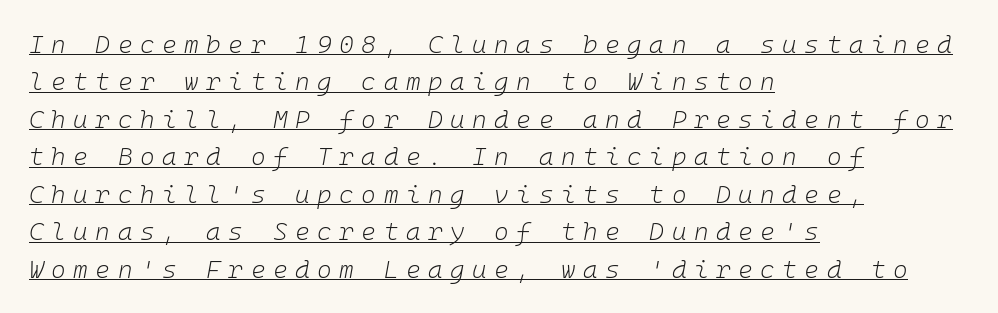
Q: Is the text bold? A: No.
Q: Is the text italic (slanted)? A: Yes, it leans right by about 10 degrees.
Q: Is the text underlined? A: Yes.
Q: How is the paragraph aligned? A: Left-aligned.
Q: Is the spacing between letters normal or unusually wide? A: Unusually wide.
Q: Is the spacing between lines tight, normal or loose? A: Normal.
